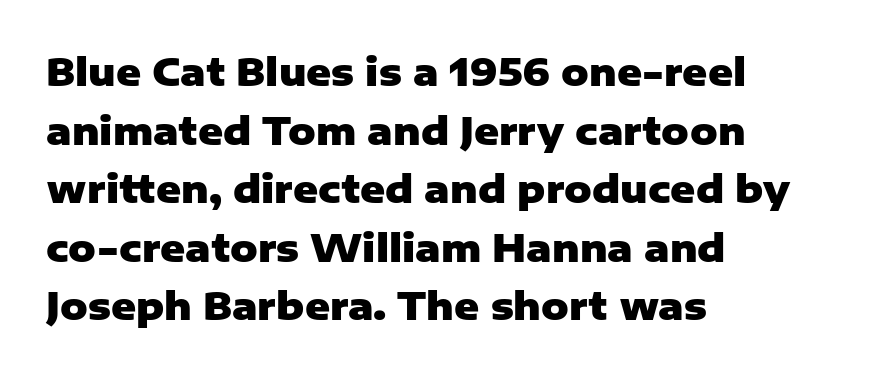
{"serif": "no", "italic": "no", "bold": "yes", "weight": "heavy", "width": "normal", "stroke_contrast": "low", "x_height": "medium", "monospaced": "no", "underline": "no", "align": "left", "line_spacing": "normal", "line_spacing_ratio": 1.54, "letter_spacing": "normal", "letter_spacing_em": 0.0, "glyph_px": 38}
